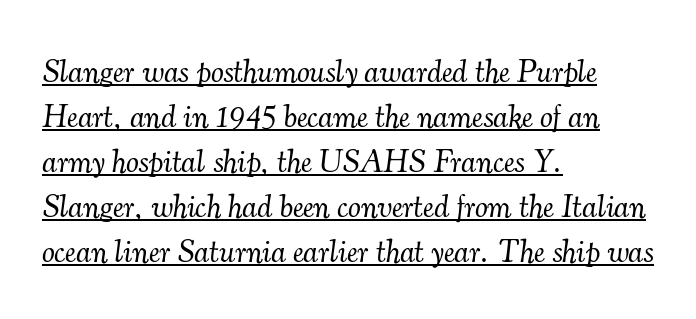
The image shows 32 px light serif type, italic (leaning right); set left-aligned, normal line spacing (1.41x), normal letter spacing, underlined; medium stroke contrast and a small x-height.
